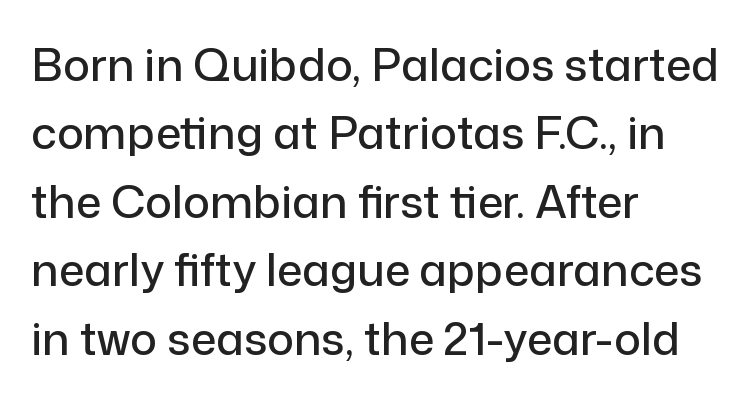
{"serif": "no", "italic": "no", "width": "normal", "stroke_contrast": "low", "x_height": "medium", "monospaced": "no", "underline": "no", "align": "left", "line_spacing": "normal", "line_spacing_ratio": 1.52, "letter_spacing": "normal", "letter_spacing_em": 0.0, "glyph_px": 45}
